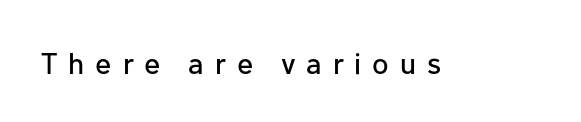
The image shows 30 px sans-serif type, upright; set unusually wide letter spacing (+0.36 em), not underlined; low stroke contrast and a medium x-height.
